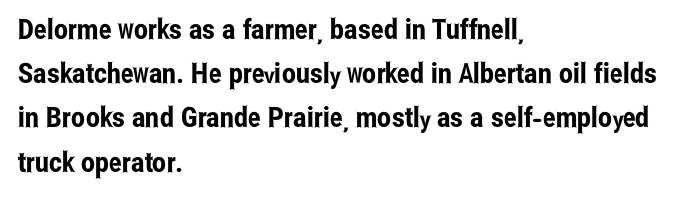
{"serif": "no", "italic": "no", "width": "condensed", "stroke_contrast": "low", "x_height": "medium", "monospaced": "no", "underline": "no", "align": "left", "line_spacing": "normal", "line_spacing_ratio": 1.58, "letter_spacing": "normal", "letter_spacing_em": 0.0, "glyph_px": 28}
